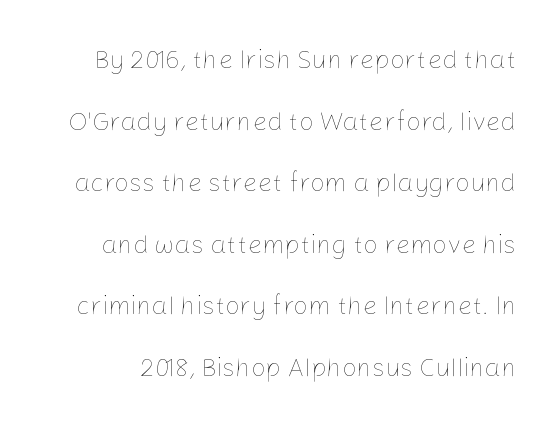
The image shows 26 px text type, upright; set loose line spacing (2.37x), normal letter spacing, not underlined.
